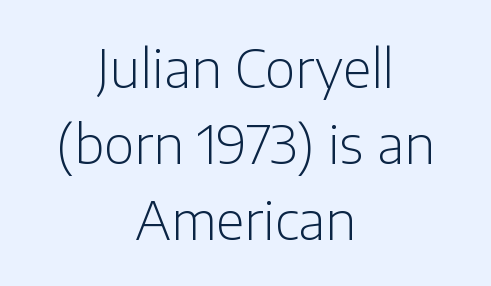
The image shows 52 px light sans-serif type, upright; set centered, normal line spacing (1.46x), normal letter spacing, not underlined; low stroke contrast and a medium x-height.
